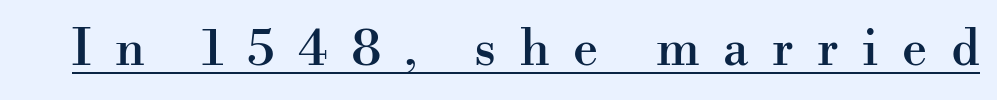
{"serif": "yes", "italic": "no", "width": "normal", "stroke_contrast": "high", "x_height": "small", "monospaced": "no", "underline": "yes", "letter_spacing": "wide", "letter_spacing_em": 0.47, "glyph_px": 50}
